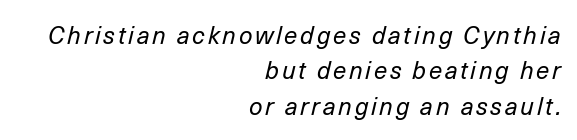
Q: Is the text bold? A: No.
Q: Is the text italic (slanted)? A: Yes, it leans right by about 14 degrees.
Q: Is the text underlined? A: No.
Q: How is the paragraph aligned? A: Right-aligned.
Q: Is the spacing between lines tight, normal or loose? A: Normal.
